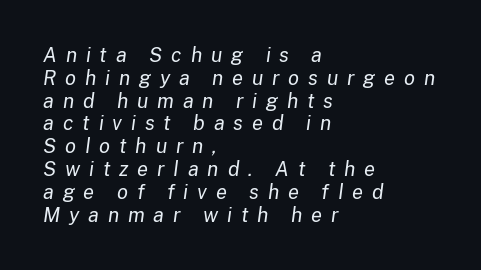
{"italic": "yes", "lean": "right", "slant_degrees": 8, "bold": "no", "underline": "no", "align": "left", "line_spacing": "tight", "line_spacing_ratio": 1.14, "letter_spacing": "wide", "letter_spacing_em": 0.44, "glyph_px": 20}
